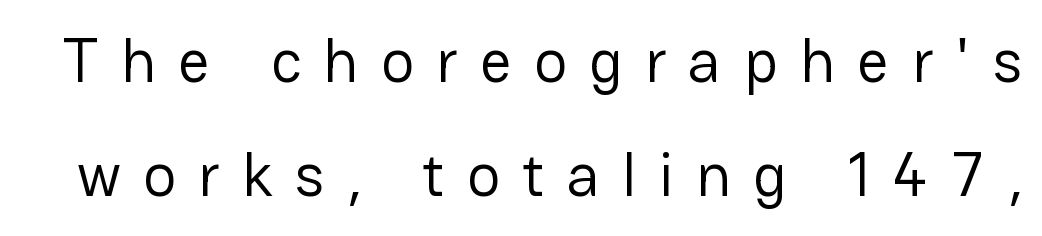
Q: Is the text bold? A: No.
Q: Is the text italic (slanted)? A: No, it is upright.
Q: Is the typeface a serif or a sans-serif typeface? A: Sans-serif.
Q: Is the text underlined? A: No.
Q: Is the spacing between letters normal or unusually wide? A: Unusually wide.
Q: Width (condensed, normal, or wide)? A: Normal.
Q: Stroke contrast? A: Low.
Q: x-height? A: Medium.
Q: Monospaced? A: No.
